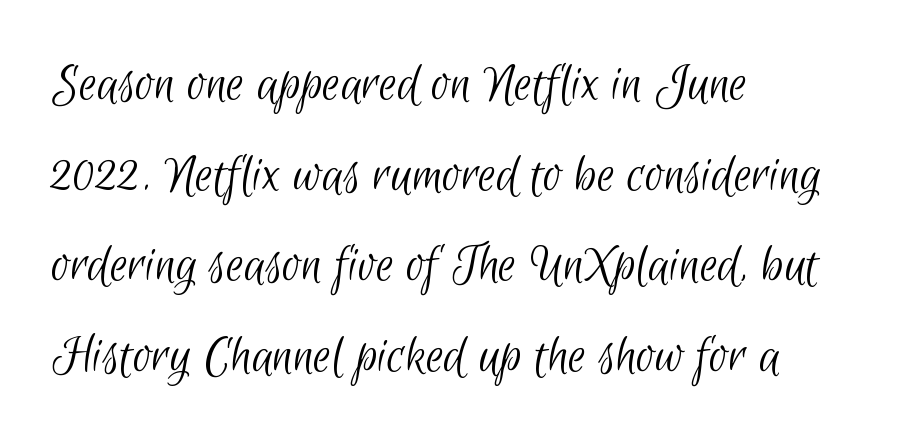
{"serif": "no", "bold": "no", "weight": "light", "width": "condensed", "stroke_contrast": "low", "x_height": "small", "monospaced": "no", "underline": "no", "align": "left", "line_spacing": "normal", "line_spacing_ratio": 1.59, "letter_spacing": "normal", "letter_spacing_em": 0.0, "glyph_px": 57}
